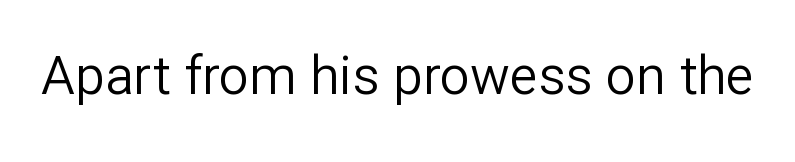
{"serif": "no", "italic": "no", "bold": "no", "weight": "regular", "width": "normal", "stroke_contrast": "low", "x_height": "medium", "monospaced": "no", "underline": "no", "letter_spacing": "normal", "letter_spacing_em": 0.0, "glyph_px": 53}
